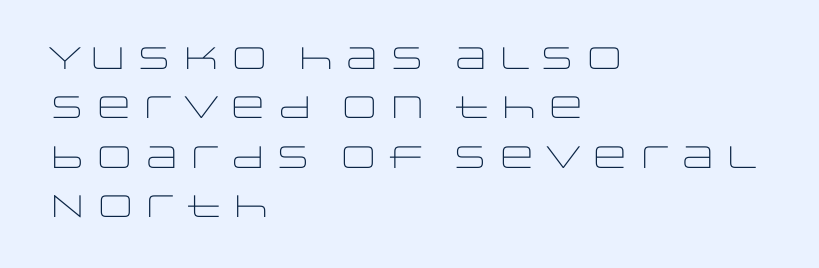
A classic flush-left, rag-right setting is used for this passage. Evenly set lines give the paragraph a standard silhouette. Serifs: no, the terminals of the letterforms are clean. Unbolded letterforms with no extra heft.
